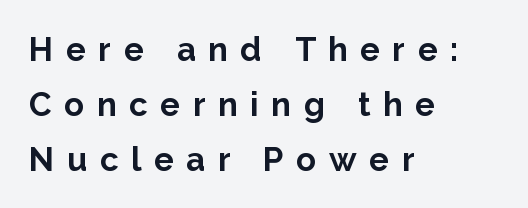
The image shows 33 px bold sans-serif type, upright; set left-aligned, normal line spacing (1.66x), unusually wide letter spacing (+0.38 em), not underlined; low stroke contrast and a medium x-height.
